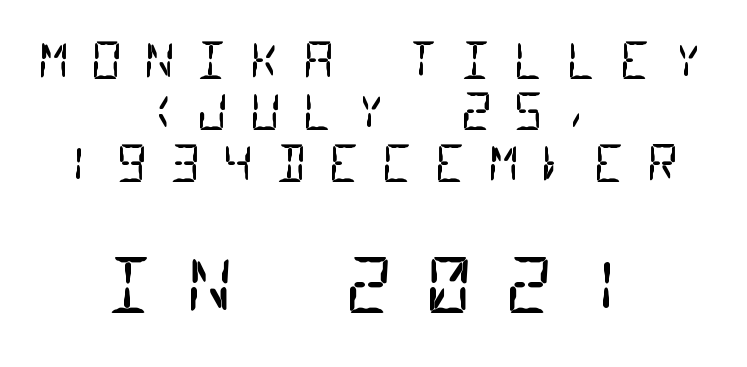
Note: smaller setting up top, larger setting below. Do the characters align in a grid? Yes, the font is monospaced. The lines in this sample share a center point and differ in where they start and stop. The gap between lines stays unmarked.
